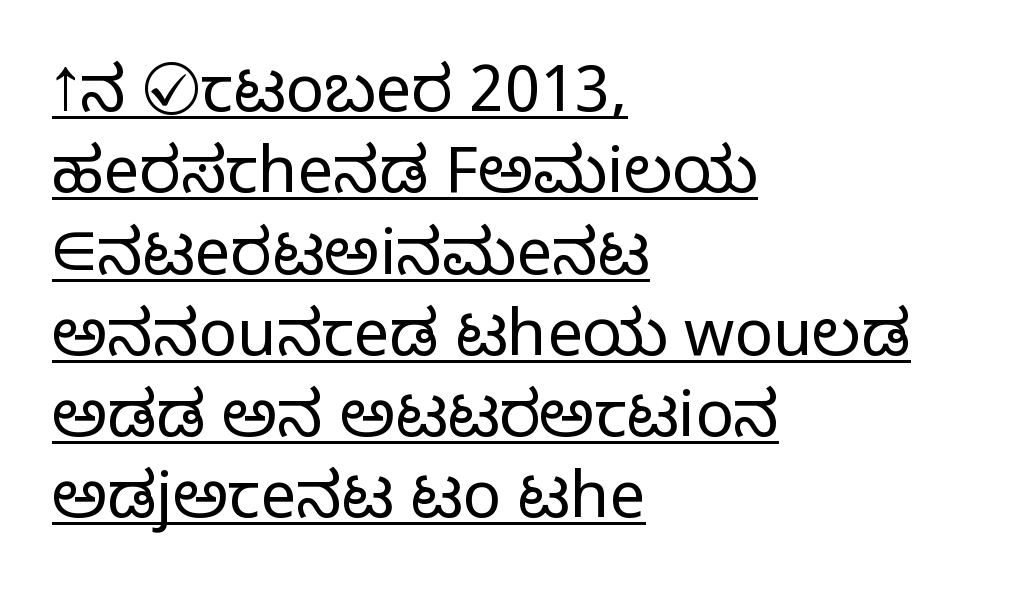
Weight: in the light-to-regular range. The block of text has a typical density, with ordinary space between rows. The designer went with a sans here, leaving each stem footless. The specimen includes a rule beneath the text block's lines.
